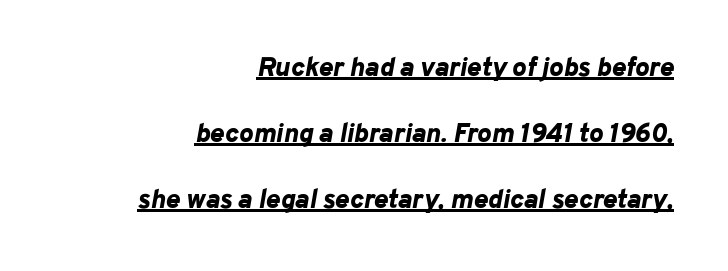
These lines are set flush right with a ragged left edge. If you measured baseline to baseline, you'd find a long distance. This sample uses plain, unmodified letter spacing. The face used here appears with an underline applied.
